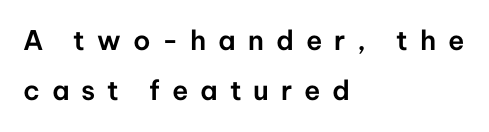
The image shows 27 px text type, upright; set left-aligned, line spacing 1.87x, unusually wide letter spacing (+0.44 em), not underlined.
